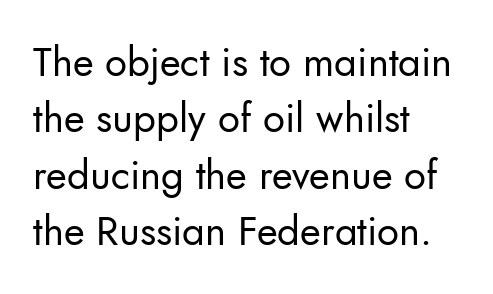
{"serif": "no", "italic": "no", "bold": "no", "weight": "regular", "width": "normal", "stroke_contrast": "low", "x_height": "small", "monospaced": "no", "underline": "no", "align": "left", "line_spacing": "normal", "line_spacing_ratio": 1.41, "letter_spacing": "normal", "letter_spacing_em": 0.0, "glyph_px": 40}
